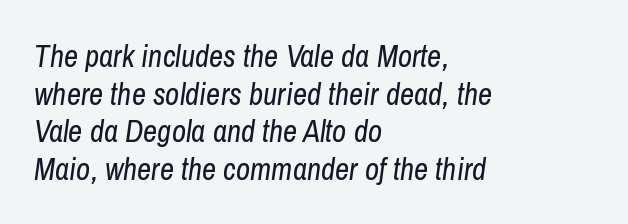
{"italic": "yes", "lean": "right", "slant_degrees": 8, "bold": "no", "weight": "regular", "width": "condensed", "stroke_contrast": "low", "x_height": "medium", "monospaced": "no", "underline": "no", "align": "left", "line_spacing_ratio": 1.21, "letter_spacing": "normal", "letter_spacing_em": 0.0, "glyph_px": 31}
